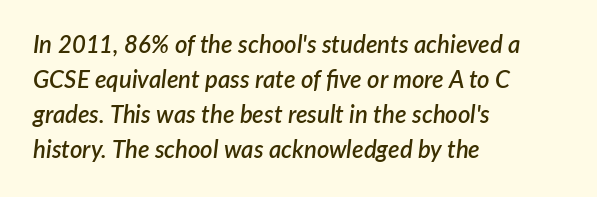
{"italic": "yes", "lean": "right", "slant_degrees": 7, "bold": "semi", "underline": "no", "align": "left", "line_spacing": "normal", "line_spacing_ratio": 1.46, "letter_spacing": "normal", "letter_spacing_em": 0.0, "glyph_px": 24}
